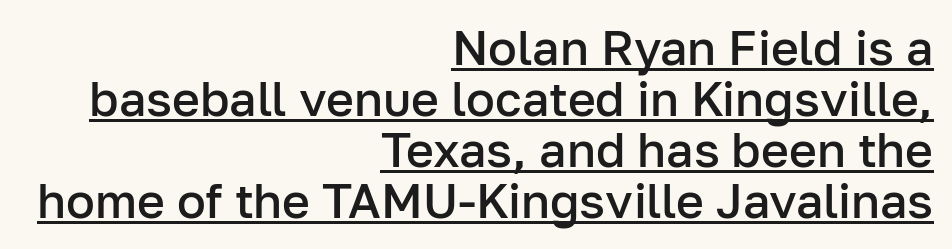
You could not count columns in this text — the font is proportionally spaced. One-word summary of the alignment: right. Posture: vertical. The rendering uses a small line-height, squeezing the rows. You could call the tracking neutral — neither tight nor loose.
